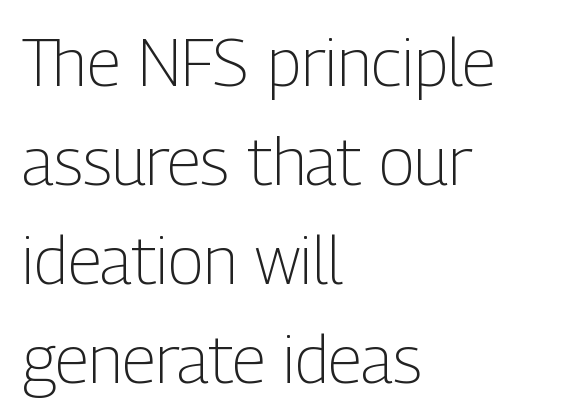
{"serif": "no", "italic": "no", "bold": "no", "weight": "light", "width": "condensed", "stroke_contrast": "low", "x_height": "medium", "monospaced": "no", "underline": "no", "align": "left", "line_spacing": "normal", "line_spacing_ratio": 1.5, "letter_spacing": "normal", "letter_spacing_em": 0.0, "glyph_px": 66}
